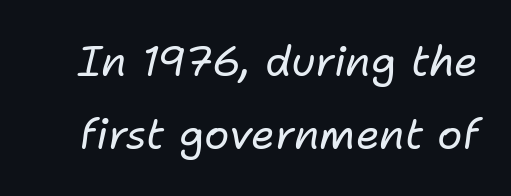
{"italic": "yes", "lean": "right", "slant_degrees": 11, "bold": "no", "weight": "regular", "width": "normal", "stroke_contrast": "low", "x_height": "medium", "monospaced": "no", "underline": "no", "line_spacing_ratio": 1.73, "letter_spacing": "normal", "letter_spacing_em": 0.0, "glyph_px": 42}
